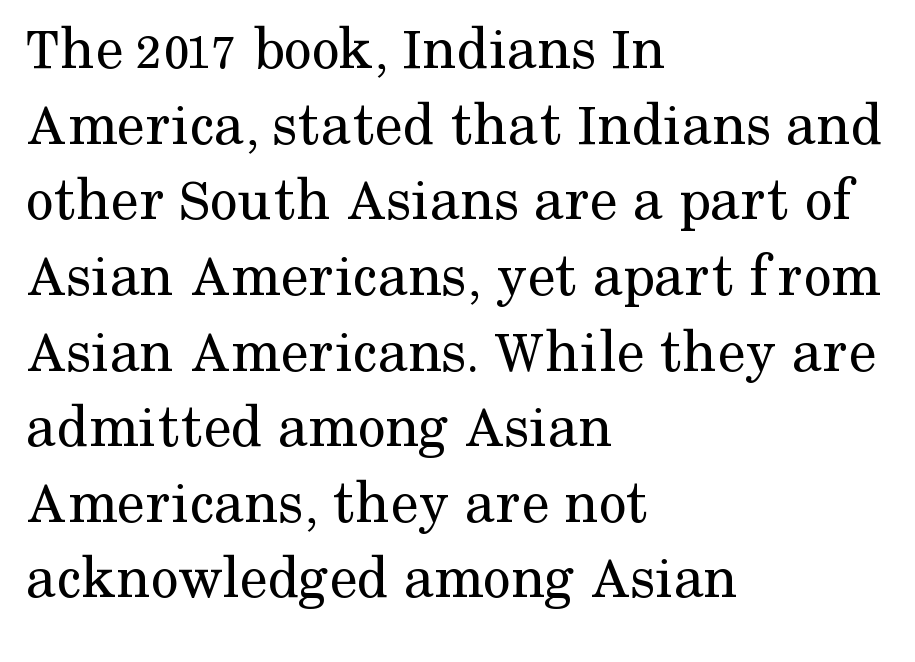
Q: Is the text bold? A: No.
Q: Is the text italic (slanted)? A: No, it is upright.
Q: Is the typeface a serif or a sans-serif typeface? A: Serif.
Q: Is the text underlined? A: No.
Q: How is the paragraph aligned? A: Left-aligned.
Q: Is the spacing between letters normal or unusually wide? A: Normal.
Q: Width (condensed, normal, or wide)? A: Normal.
Q: Stroke contrast? A: Medium.
Q: x-height? A: Medium.
Q: Monospaced? A: No.
